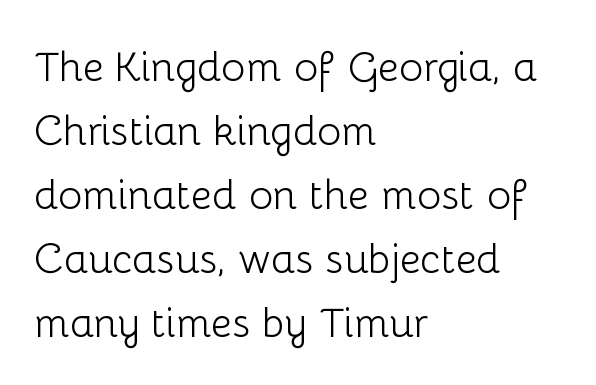
Q: Is the text bold? A: No.
Q: Is the text italic (slanted)? A: No, it is upright.
Q: Is the typeface a serif or a sans-serif typeface? A: Sans-serif.
Q: Is the text underlined? A: No.
Q: How is the paragraph aligned? A: Left-aligned.
Q: Is the spacing between letters normal or unusually wide? A: Normal.
Q: Is the spacing between lines tight, normal or loose? A: Normal.
Q: Width (condensed, normal, or wide)? A: Normal.
Q: Stroke contrast? A: Low.
Q: x-height? A: Medium.
Q: Monospaced? A: No.
